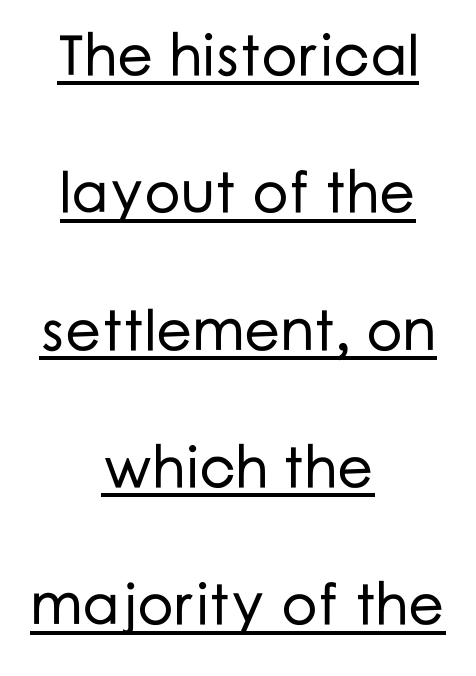
The image shows 57 px sans-serif type, upright; set centered, loose line spacing (2.41x), normal letter spacing, underlined; low stroke contrast and a medium x-height.
